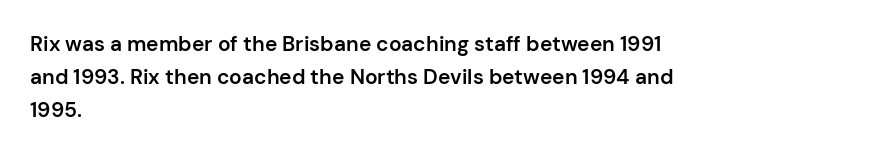
Q: Is the text bold? A: Semi-bold.
Q: Is the text italic (slanted)? A: No, it is upright.
Q: Is the text underlined? A: No.
Q: How is the paragraph aligned? A: Left-aligned.
Q: Is the spacing between letters normal or unusually wide? A: Normal.
Q: Is the spacing between lines tight, normal or loose? A: Normal.
